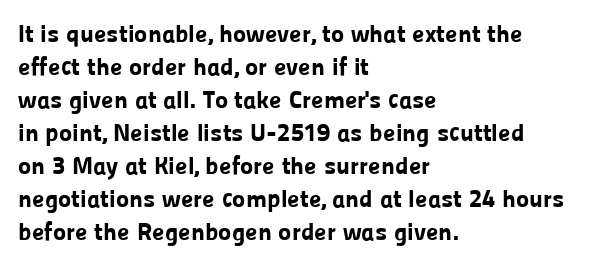
A full-strength bold gives these letters their thick strokes. The gaps between neighbouring characters are ordinary and unremarkable. The lines sit at an ordinary, default distance from one another. Descender tails drop into unmarked territory.
